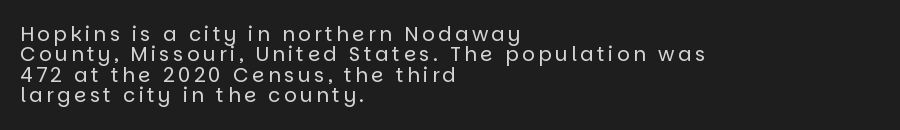
The image shows 20 px text type, upright; set left-aligned, tight line spacing (1.02x), not underlined.
